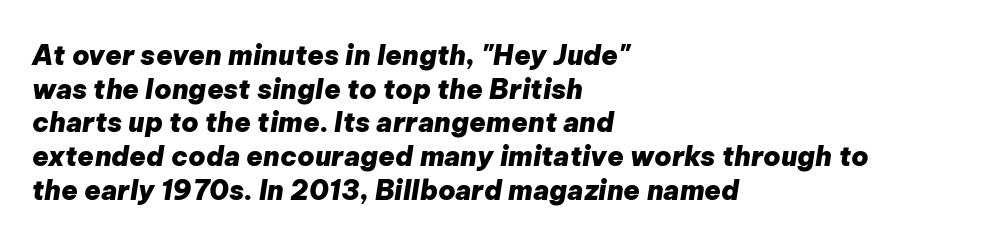
Q: Is the text bold? A: Yes.
Q: Is the text italic (slanted)? A: Yes, it leans right by about 9 degrees.
Q: Is the text underlined? A: No.
Q: How is the paragraph aligned? A: Left-aligned.
Q: Is the spacing between letters normal or unusually wide? A: Normal.
Q: Is the spacing between lines tight, normal or loose? A: Normal.
